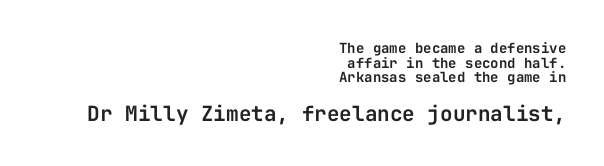
The image shows 21 px text type, upright; set right-aligned, tight line spacing (1.05x), normal letter spacing, not underlined; the second (bottom) block is 1.5x larger.
